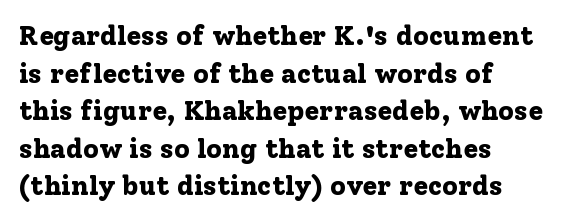
Its strokes are broad and dark, the hallmark of bold type. The letterforms sit shoulder to shoulder at normal distance. Horizontal alignment here is leftward, the default for most running prose. Each new line begins a customary step beneath the previous one. Has an underline been added? It has not. Characters remain perfectly vertical along every line.
